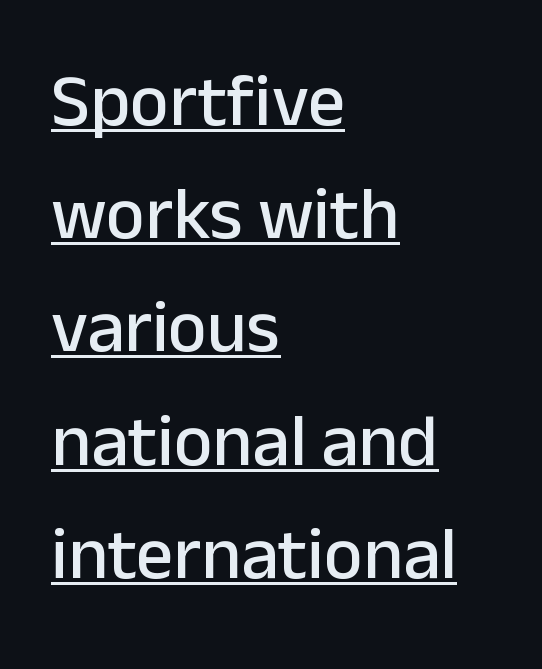
Q: Is the text italic (slanted)? A: No, it is upright.
Q: Is the typeface a serif or a sans-serif typeface? A: Sans-serif.
Q: Is the text underlined? A: Yes.
Q: How is the paragraph aligned? A: Left-aligned.
Q: Is the spacing between letters normal or unusually wide? A: Normal.
Q: Is the spacing between lines tight, normal or loose? A: Normal.
Q: Width (condensed, normal, or wide)? A: Normal.
Q: Stroke contrast? A: Low.
Q: x-height? A: Medium.
Q: Monospaced? A: No.
